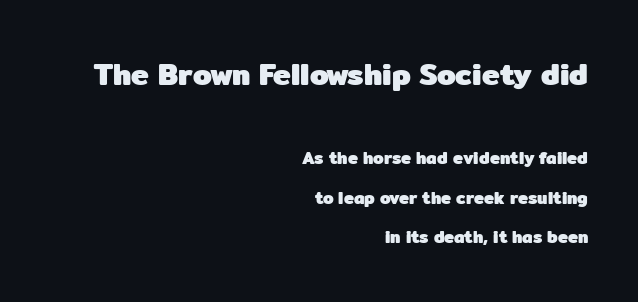
Visually the block forms a straight wall on the right and a jagged coastline on the left. Baseline-to-baseline distance is far greater than the letter height. Whoever set this made the first block the dominant, larger element. The lettering holds an erect, upright posture throughout. Spacing verdict: proportional, widths tailored to each character. Glance below the letters and you will spot only blank space.
